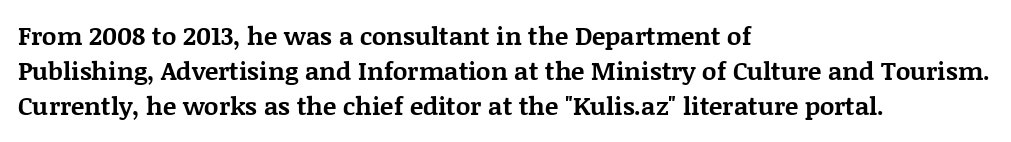
The image shows 25 px bold type, upright; set left-aligned, normal line spacing (1.41x), normal letter spacing, not underlined.
